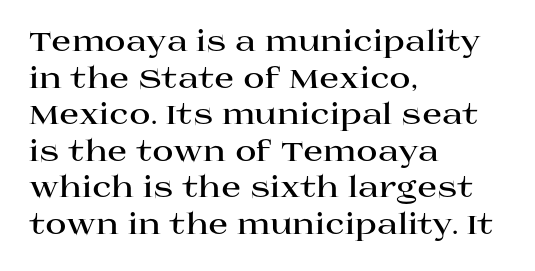
This sample uses plain, unmodified letter spacing. Check where the strokes stop: tiny serifs finish them off. These lines carry a lot of weight — the face is fully bold. This sample has the flowing, uneven cadence of proportional lettering. The lines in this sample share a left origin and differ only in where they stop. A typesetter would mark this as roman, not italic.
